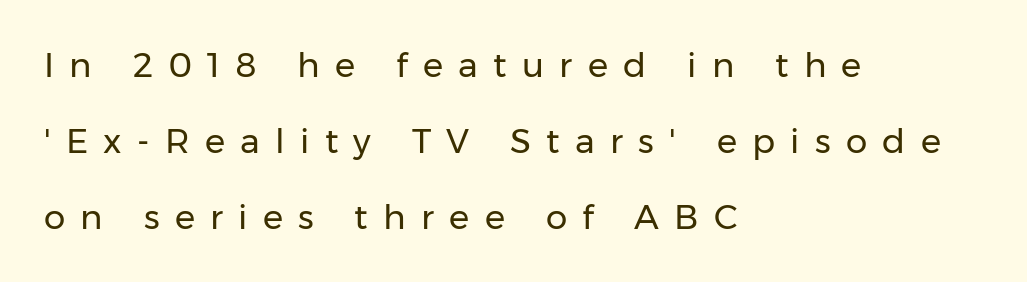
{"serif": "no", "italic": "no", "bold": "no", "weight": "regular", "width": "normal", "stroke_contrast": "low", "x_height": "medium", "monospaced": "no", "underline": "no", "align": "left", "line_spacing": "loose", "line_spacing_ratio": 2.23, "letter_spacing": "wide", "letter_spacing_em": 0.45, "glyph_px": 34}
